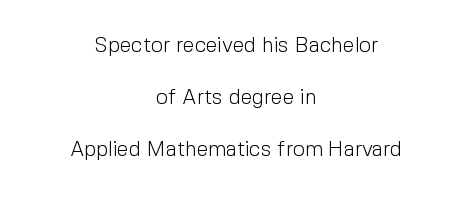
The specimen reads as upright at a glance. Is the type heavy? It reads as light-to-regular instead. Is the letter spacing exaggerated? No — it looks like the ordinary default. Caption: multi-line text, centered on the measure. If you measured baseline to baseline, you'd find a long distance.
